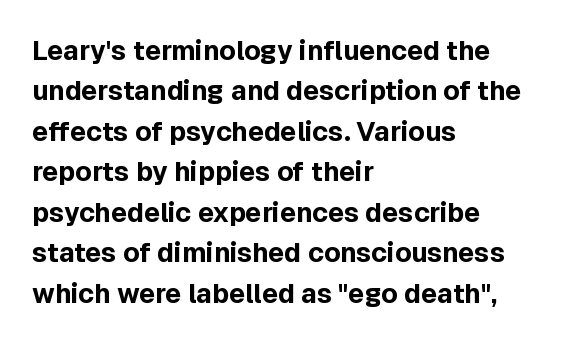
The image shows 27 px bold type, upright; set left-aligned, normal line spacing (1.5x), normal letter spacing, not underlined.
